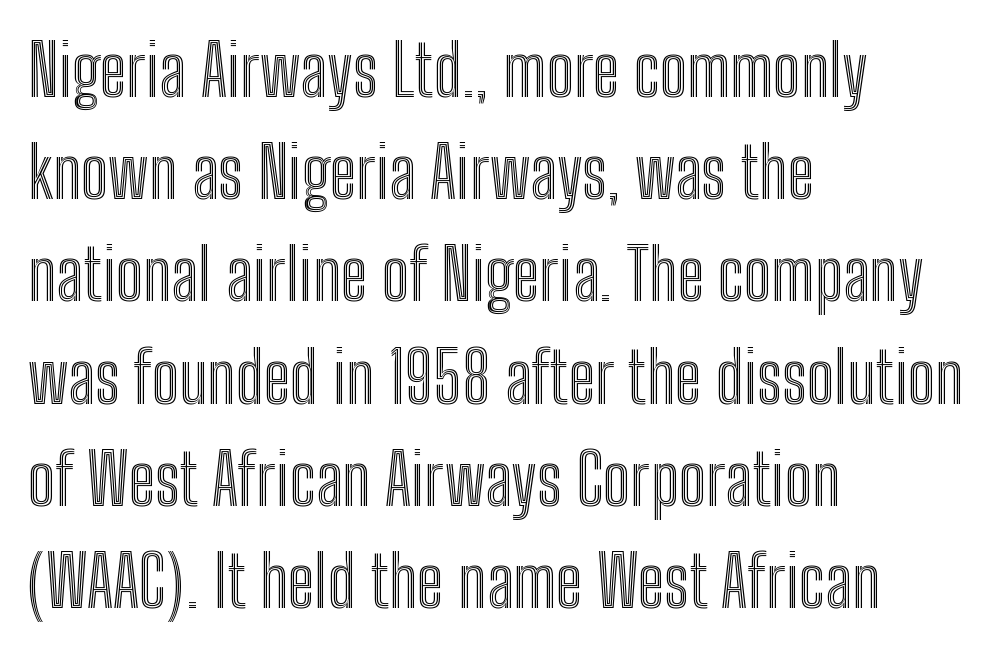
Q: Is the text italic (slanted)? A: No, it is upright.
Q: Is the text underlined? A: No.
Q: How is the paragraph aligned? A: Left-aligned.
Q: Is the spacing between letters normal or unusually wide? A: Normal.
Q: Is the spacing between lines tight, normal or loose? A: Normal.
Q: Width (condensed, normal, or wide)? A: Condensed.
Q: x-height? A: Medium.
Q: Monospaced? A: No.
